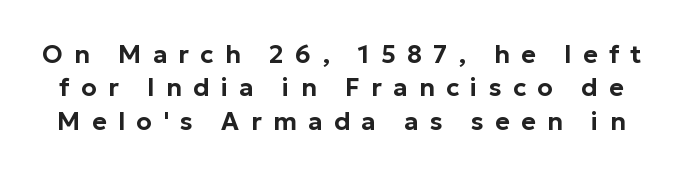
The image shows 25 px text type, upright; set normal line spacing (1.34x), unusually wide letter spacing (+0.45 em), not underlined.
